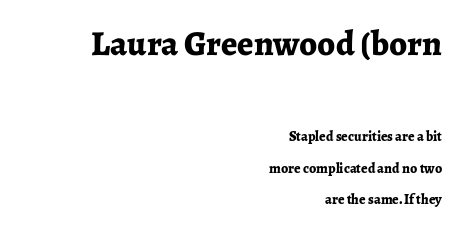
Q: Is the text bold? A: Yes.
Q: Is the text italic (slanted)? A: No, it is upright.
Q: Is the typeface a serif or a sans-serif typeface? A: Serif.
Q: Is the text underlined? A: No.
Q: How is the paragraph aligned? A: Right-aligned.
Q: Is the spacing between letters normal or unusually wide? A: Normal.
Q: Is the spacing between lines tight, normal or loose? A: Loose.
Q: Which block of text is set in a larger size, the first (top) or the second (bottom)? A: The first (top) one.
Q: Width (condensed, normal, or wide)? A: Normal.
Q: Stroke contrast? A: Low.
Q: x-height? A: Medium.
Q: Monospaced? A: No.
